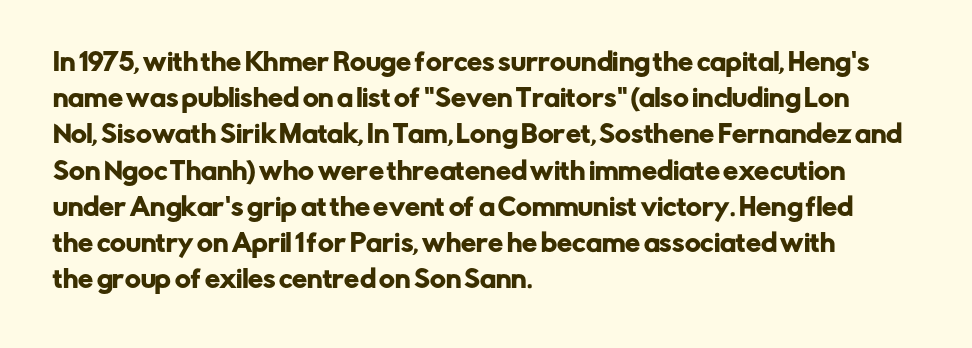
Q: Is the text italic (slanted)? A: No, it is upright.
Q: Is the text underlined? A: No.
Q: How is the paragraph aligned? A: Left-aligned.
Q: Is the spacing between letters normal or unusually wide? A: Normal.
Q: Is the spacing between lines tight, normal or loose? A: Normal.
